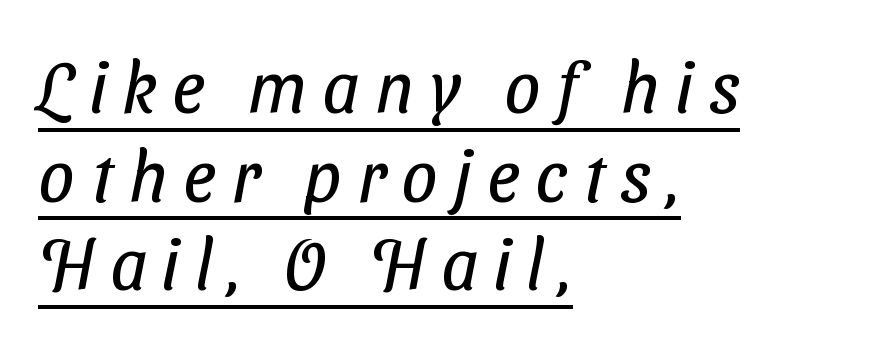
The image shows 72 px regular-weight, condensed sans-serif type; set left-aligned, line spacing 1.23x, unusually wide letter spacing (+0.22 em), underlined; low stroke contrast and a medium x-height.
